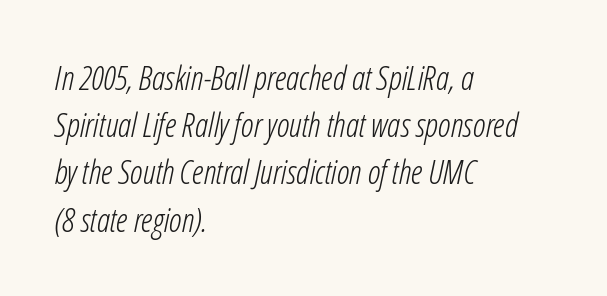
The image shows 33 px light, condensed type, italic (leaning right); set left-aligned, normal line spacing (1.43x), normal letter spacing, not underlined; low stroke contrast and a medium x-height.
